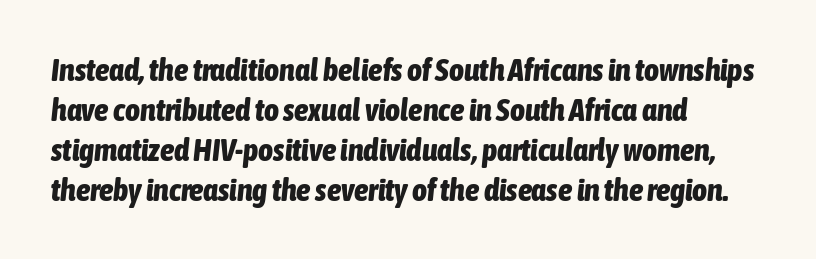
The specimen reads as italic at a glance. Is this a fixed-width face? No — the glyphs have proportional, varying widths. Beneath every word, the page is bare. Is the type bold? Yes — the strokes are clearly thick and heavy.
